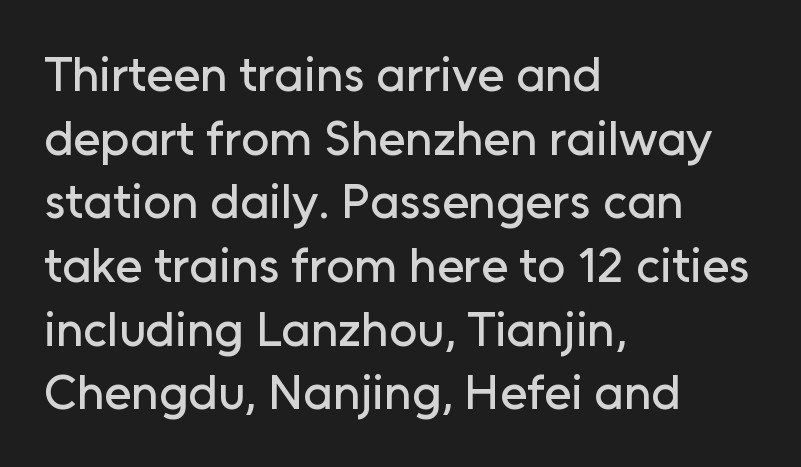
{"serif": "no", "italic": "no", "width": "normal", "stroke_contrast": "low", "x_height": "medium", "monospaced": "no", "underline": "no", "align": "left", "line_spacing": "normal", "line_spacing_ratio": 1.3, "letter_spacing": "normal", "letter_spacing_em": 0.0, "glyph_px": 49}
